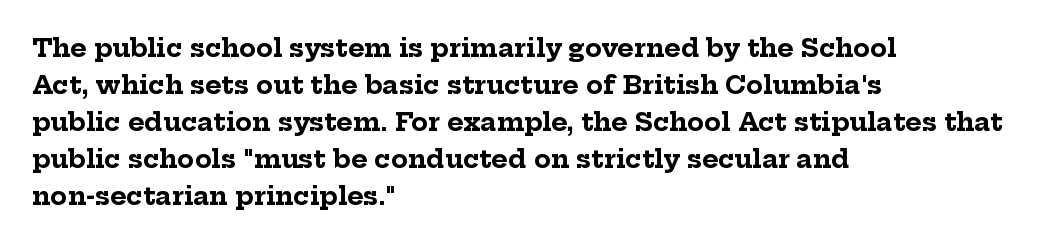
Horizontally, the lines are justified to the leading edge only. These words are printed bold, with thick strokes throughout. These lines sit exactly where default settings would place them. Every character sits straight up, as roman type does. Beneath every word, the page is bare.
